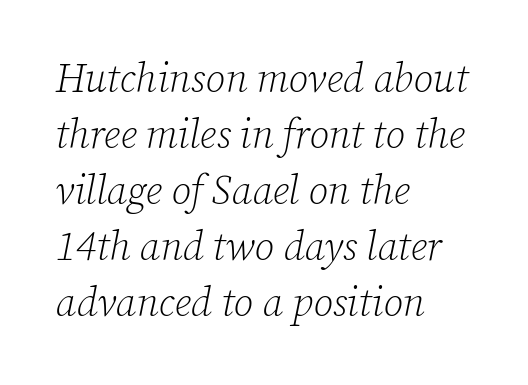
The image shows 40 px light serif type, italic (leaning right); set left-aligned, normal line spacing (1.4x), normal letter spacing, not underlined; low stroke contrast and a medium x-height.
